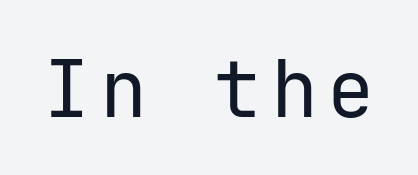
{"serif": "no", "italic": "no", "bold": "no", "weight": "regular", "width": "normal", "stroke_contrast": "low", "x_height": "medium", "underline": "no", "glyph_px": 79}
